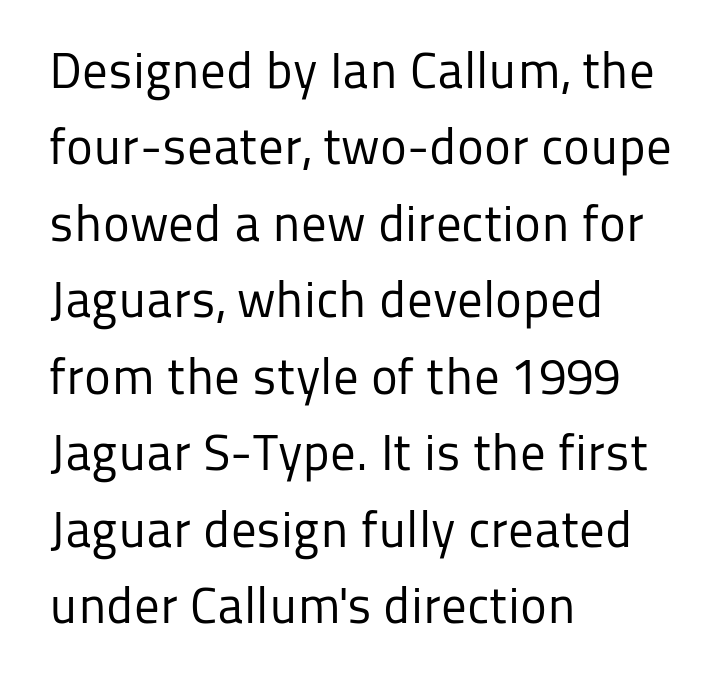
The image shows 51 px regular-weight sans-serif type, upright; set left-aligned, normal line spacing (1.5x), normal letter spacing, not underlined; low stroke contrast and a medium x-height.
